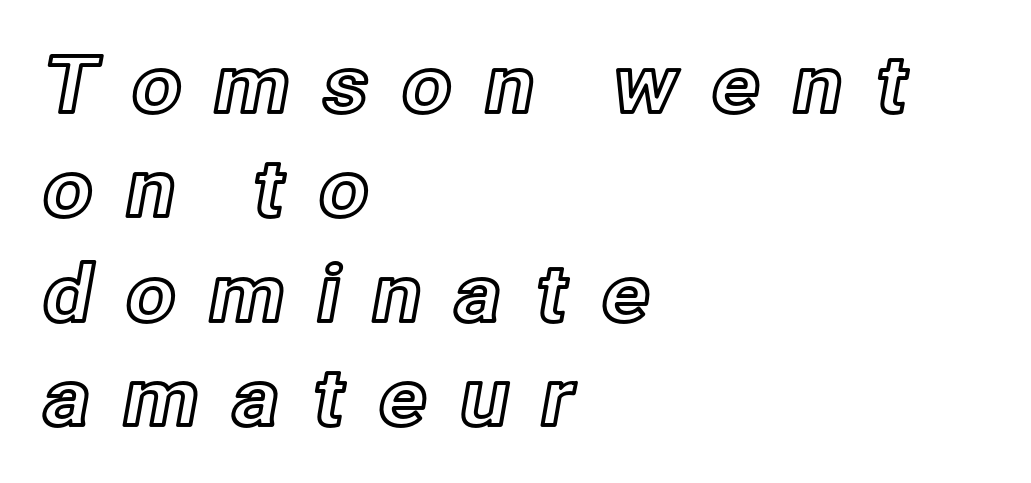
{"width": "normal", "x_height": "medium", "monospaced": "no", "underline": "no", "align": "left", "line_spacing": "normal", "line_spacing_ratio": 1.32, "letter_spacing": "wide", "letter_spacing_em": 0.39, "glyph_px": 79}
